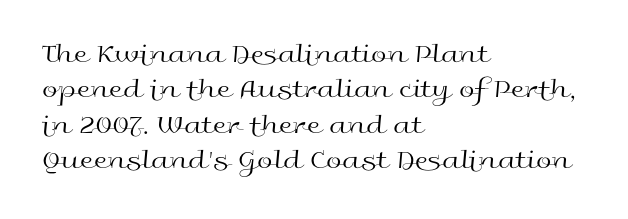
{"serif": "no", "italic": "no", "bold": "no", "weight": "regular", "width": "wide", "x_height": "medium", "monospaced": "no", "underline": "no", "align": "left", "line_spacing": "normal", "line_spacing_ratio": 1.26, "letter_spacing": "normal", "letter_spacing_em": 0.0, "glyph_px": 28}
